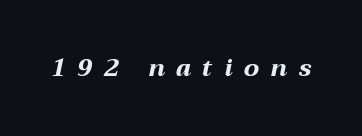
{"italic": "yes", "lean": "right", "slant_degrees": 12, "bold": "yes", "underline": "no", "letter_spacing": "wide", "letter_spacing_em": 0.48, "glyph_px": 24}
